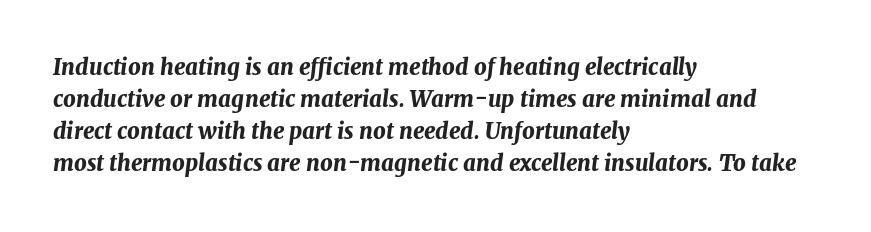
The image shows 22 px bold type, italic (leaning right); set left-aligned, normal line spacing (1.46x), normal letter spacing, not underlined.
